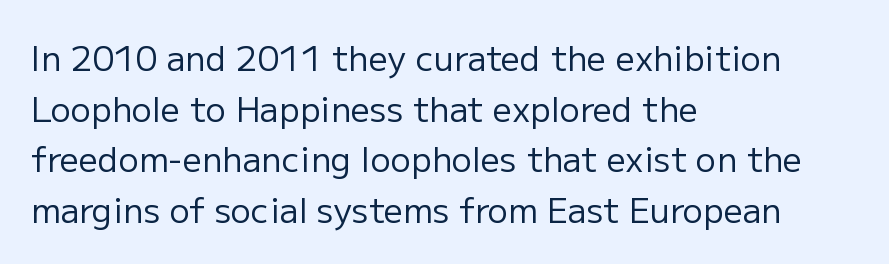
{"serif": "no", "italic": "no", "bold": "no", "weight": "regular", "width": "normal", "stroke_contrast": "low", "x_height": "medium", "monospaced": "no", "underline": "no", "align": "left", "line_spacing": "normal", "line_spacing_ratio": 1.49, "letter_spacing": "normal", "letter_spacing_em": 0.0, "glyph_px": 34}
